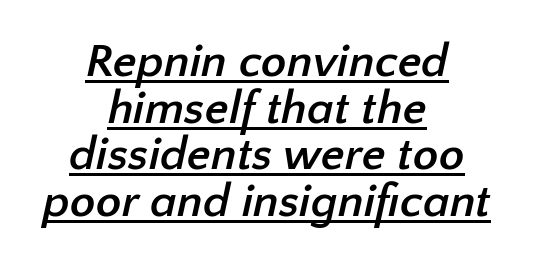
The image shows 47 px semibold sans-serif type; set centered, tight line spacing (0.99x), normal letter spacing, underlined; low stroke contrast and a medium x-height.
